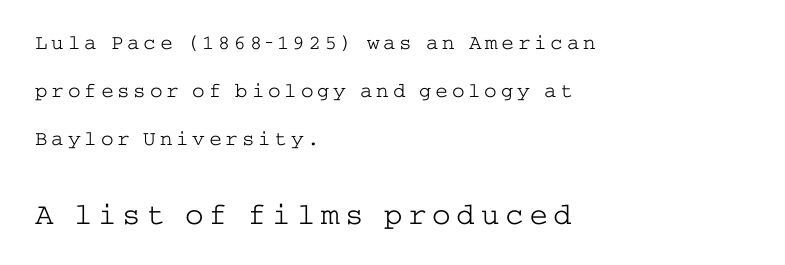
You can tell it's not italic because the verticals are truly vertical. The block of text is sparse from top to bottom, with ample space between rows. The face used here appears at its bigger size in the lower chunk. The typeface chosen for these lines features serifs.
